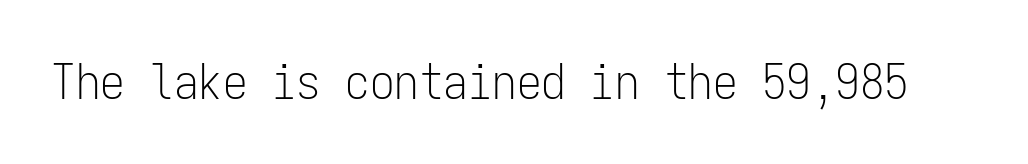
What kind of face is this? One without serifs — a sans. Inter-character spacing is left at the font's built-in metrics. Stroke mass is kept to a normal reading level or below. Each letter, wide or thin by design, is forced into the same width here.
